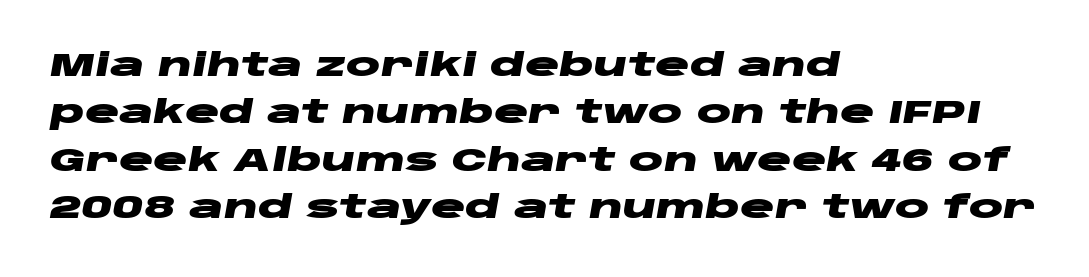
Q: Is the text bold? A: Yes.
Q: Is the text italic (slanted)? A: Yes, it leans right by about 10 degrees.
Q: Is the text underlined? A: No.
Q: How is the paragraph aligned? A: Left-aligned.
Q: Is the spacing between letters normal or unusually wide? A: Normal.
Q: Is the spacing between lines tight, normal or loose? A: Normal.
Q: Width (condensed, normal, or wide)? A: Wide.
Q: Stroke contrast? A: Low.
Q: x-height? A: Large.
Q: Monospaced? A: No.
